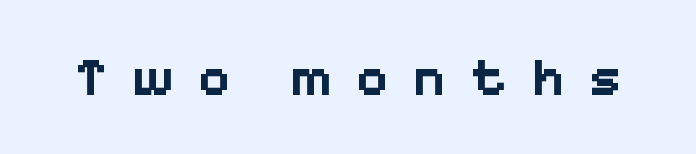
{"serif": "no", "italic": "no", "bold": "yes", "weight": "bold", "width": "normal", "stroke_contrast": "low", "x_height": "medium", "monospaced": "no", "underline": "no", "letter_spacing": "wide", "letter_spacing_em": 0.45, "glyph_px": 54}
